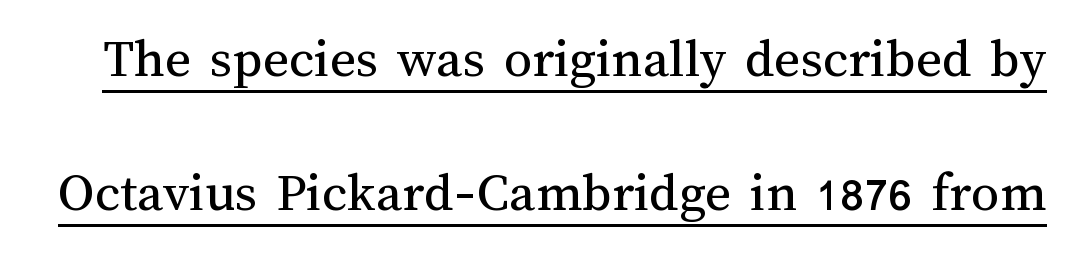
Q: Is the text bold? A: No.
Q: Is the text italic (slanted)? A: No, it is upright.
Q: Is the text underlined? A: Yes.
Q: Is the spacing between letters normal or unusually wide? A: Normal.
Q: Is the spacing between lines tight, normal or loose? A: Loose.
Q: Width (condensed, normal, or wide)? A: Normal.
Q: Stroke contrast? A: Medium.
Q: x-height? A: Medium.
Q: Monospaced? A: No.
